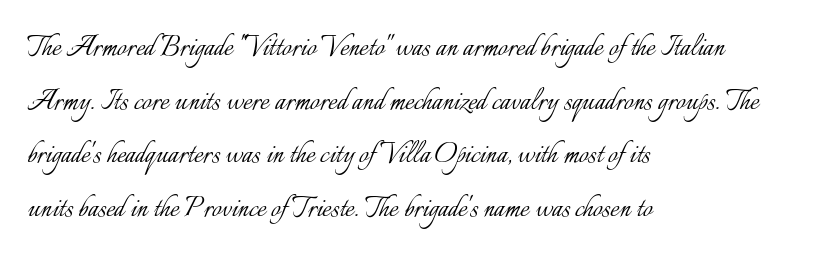
The image shows 34 px light type; set left-aligned, normal line spacing (1.58x), normal letter spacing, not underlined; low stroke contrast and a small x-height.
